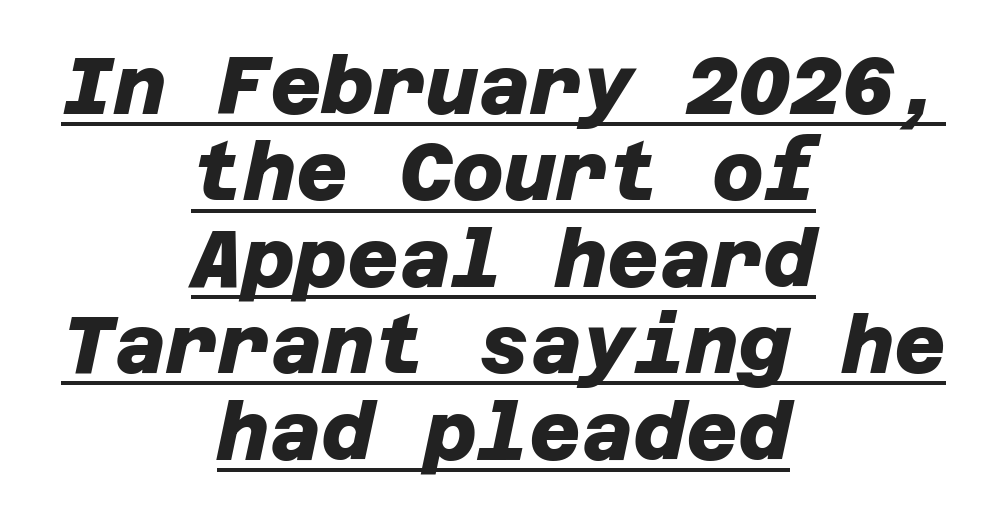
Q: Is the text bold? A: Yes.
Q: Is the typeface a serif or a sans-serif typeface? A: Sans-serif.
Q: Is the text underlined? A: Yes.
Q: How is the paragraph aligned? A: Centered.
Q: Is the spacing between letters normal or unusually wide? A: Normal.
Q: Is the spacing between lines tight, normal or loose? A: Tight.
Q: Width (condensed, normal, or wide)? A: Normal.
Q: Stroke contrast? A: Low.
Q: x-height? A: Large.
